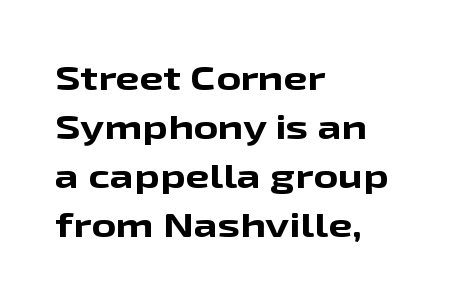
{"serif": "no", "italic": "no", "bold": "yes", "weight": "bold", "width": "wide", "stroke_contrast": "low", "x_height": "medium", "monospaced": "no", "underline": "no", "align": "left", "line_spacing": "normal", "line_spacing_ratio": 1.44, "letter_spacing": "normal", "letter_spacing_em": 0.0, "glyph_px": 34}
